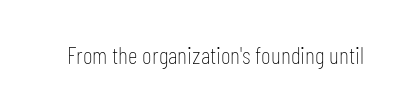
Q: Is the text bold? A: No.
Q: Is the text italic (slanted)? A: No, it is upright.
Q: Is the text underlined? A: No.
Q: Is the spacing between letters normal or unusually wide? A: Normal.
